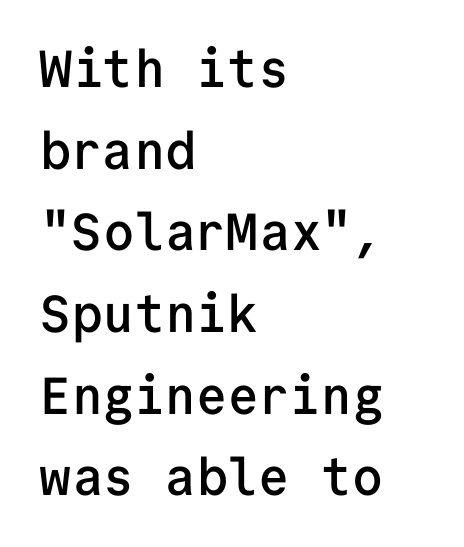
Q: Is the text bold? A: Semi-bold.
Q: Is the text italic (slanted)? A: No, it is upright.
Q: Is the typeface a serif or a sans-serif typeface? A: Sans-serif.
Q: Is the text underlined? A: No.
Q: How is the paragraph aligned? A: Left-aligned.
Q: Is the spacing between letters normal or unusually wide? A: Normal.
Q: Is the spacing between lines tight, normal or loose? A: Normal.
Q: Width (condensed, normal, or wide)? A: Normal.
Q: Stroke contrast? A: Low.
Q: x-height? A: Medium.
Q: Monospaced? A: Yes.
